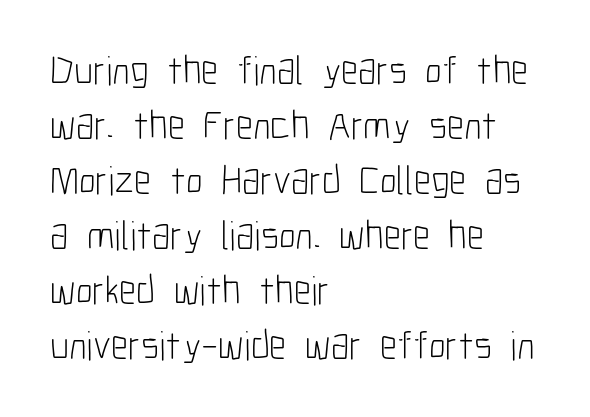
The passage shown is not underscored anywhere. A sans-serif font was chosen for this passage. Summary of vertical rhythm: regular, with standard interline spacing. The passage shown is typed in a proportional face where columns would drift.
